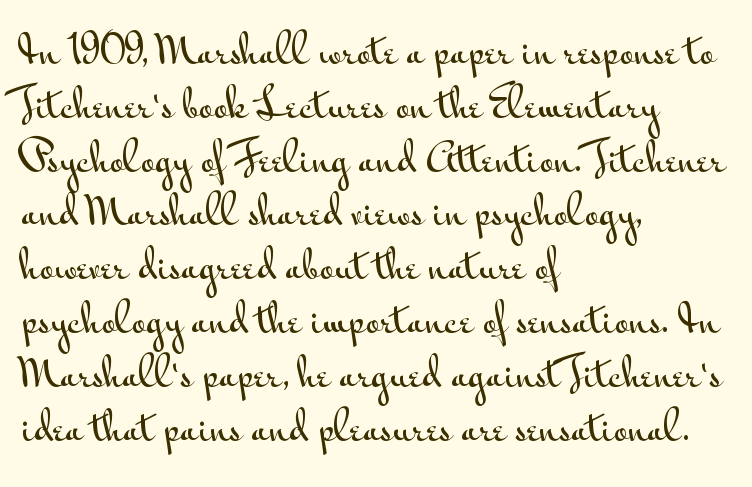
The image shows 39 px wide sans-serif type; set left-aligned, normal line spacing (1.38x), normal letter spacing, not underlined; medium stroke contrast and a small x-height.
